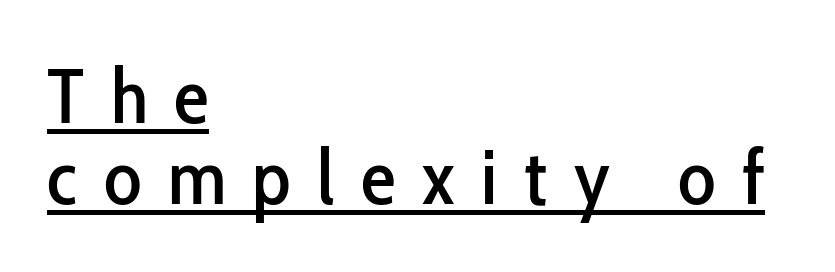
Q: Is the text italic (slanted)? A: No, it is upright.
Q: Is the typeface a serif or a sans-serif typeface? A: Sans-serif.
Q: Is the text underlined? A: Yes.
Q: How is the paragraph aligned? A: Left-aligned.
Q: Is the spacing between letters normal or unusually wide? A: Unusually wide.
Q: Is the spacing between lines tight, normal or loose? A: Tight.
Q: Width (condensed, normal, or wide)? A: Condensed.
Q: Stroke contrast? A: Low.
Q: x-height? A: Medium.
Q: Monospaced? A: No.
